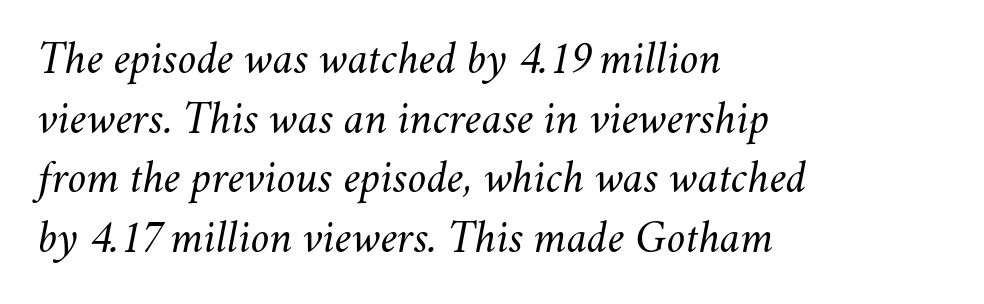
Evenly set lines give the paragraph a standard silhouette. The weight would be labelled regular, book, light, or lighter still. Honestly, there is no underline to notice here at all. Inter-character spacing is left at the font's built-in metrics. Every character sits at an angle, as italics do. Character widths vary here, with narrow letters taking less room than wide ones.
